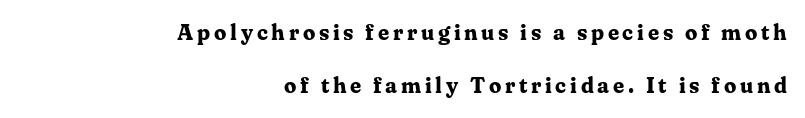
{"italic": "no", "bold": "yes", "underline": "no", "align": "right", "line_spacing": "loose", "line_spacing_ratio": 2.41, "glyph_px": 22}
